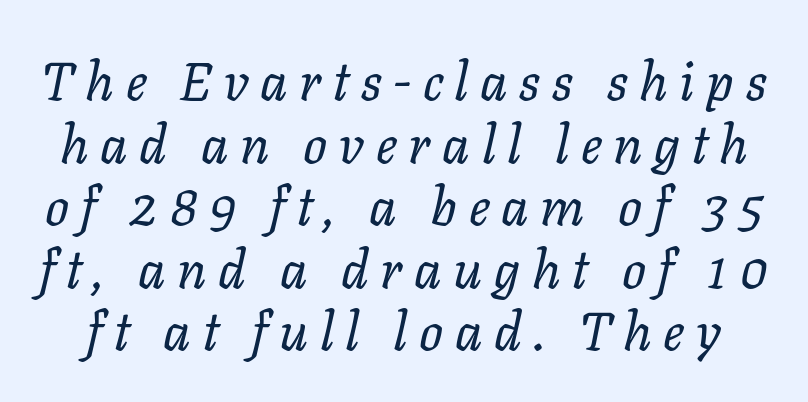
The image shows 53 px regular-weight type, italic (leaning right); set line spacing 1.18x, unusually wide letter spacing (+0.22 em), not underlined; low stroke contrast and a medium x-height.
